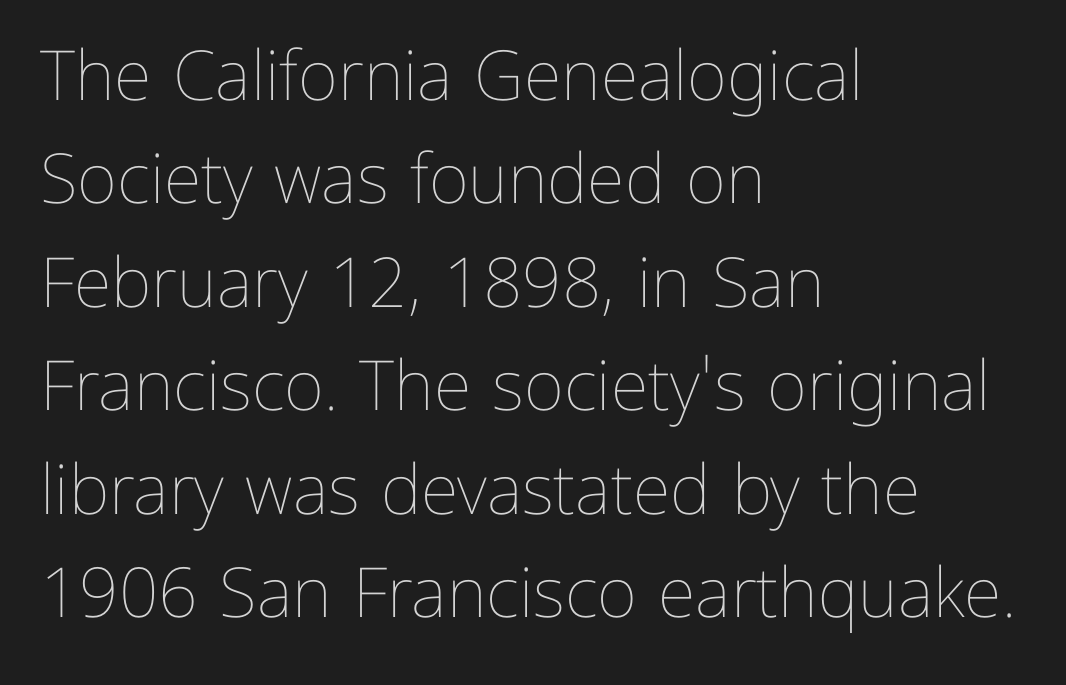
{"italic": "no", "bold": "no", "weight": "thin", "width": "normal", "stroke_contrast": "low", "x_height": "medium", "monospaced": "no", "underline": "no", "align": "left", "line_spacing": "normal", "line_spacing_ratio": 1.5, "letter_spacing": "normal", "letter_spacing_em": 0.0, "glyph_px": 69}
